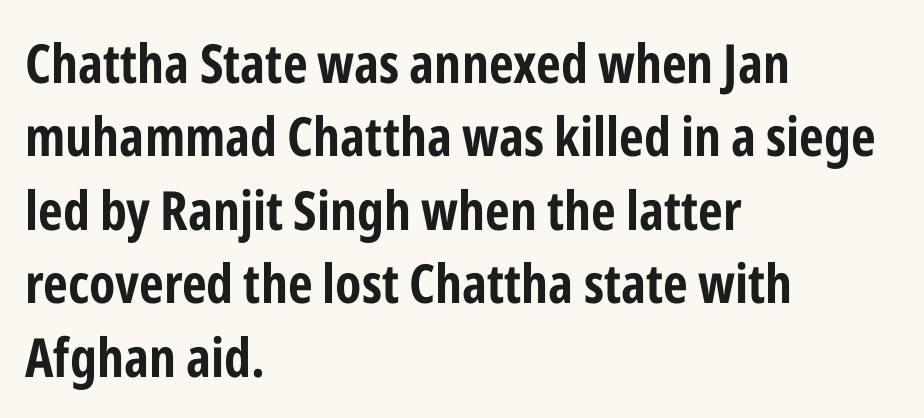
Q: Is the text italic (slanted)? A: No, it is upright.
Q: Is the typeface a serif or a sans-serif typeface? A: Sans-serif.
Q: Is the text underlined? A: No.
Q: How is the paragraph aligned? A: Left-aligned.
Q: Is the spacing between letters normal or unusually wide? A: Normal.
Q: Is the spacing between lines tight, normal or loose? A: Normal.
Q: Width (condensed, normal, or wide)? A: Condensed.
Q: Stroke contrast? A: Low.
Q: x-height? A: Medium.
Q: Monospaced? A: No.
